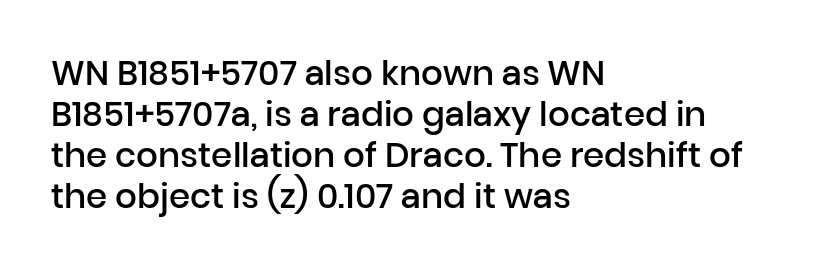
Serif or sans? Sans — the stroke terminals are bare. A clean baseline with only descenders dipping below it. These lines are rendered in a variable-pitch font. Words appear dense and cohesive because spacing is normal.
